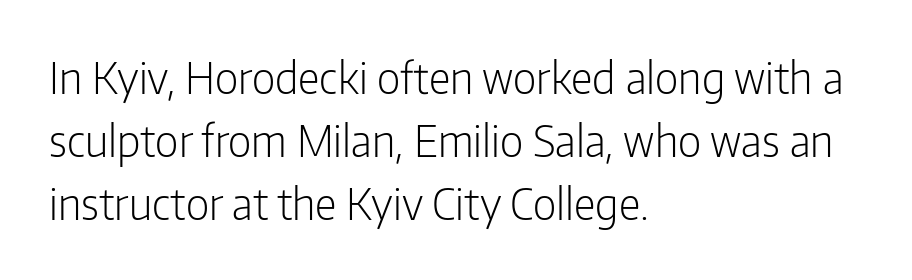
Lines of text with bare space underneath. Upright lettering throughout. Leftover space on each line is placed entirely after the last word. Serif or sans? Sans — the stroke terminals are bare. What's the leading like? Ordinary, nothing unusual.
